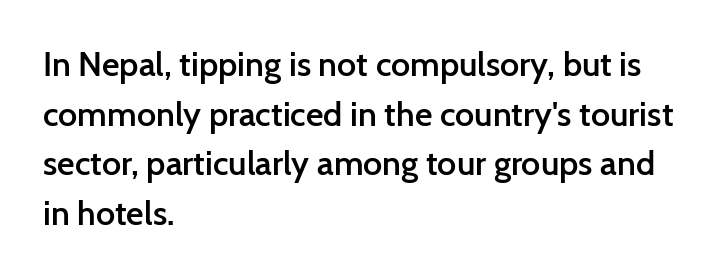
Q: Is the text bold? A: Semi-bold.
Q: Is the text italic (slanted)? A: No, it is upright.
Q: Is the typeface a serif or a sans-serif typeface? A: Sans-serif.
Q: Is the text underlined? A: No.
Q: How is the paragraph aligned? A: Left-aligned.
Q: Is the spacing between letters normal or unusually wide? A: Normal.
Q: Is the spacing between lines tight, normal or loose? A: Normal.
Q: Width (condensed, normal, or wide)? A: Normal.
Q: Stroke contrast? A: Low.
Q: x-height? A: Medium.
Q: Monospaced? A: No.
